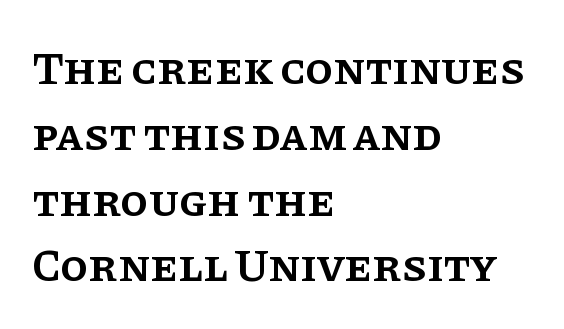
The image shows 46 px semibold serif type, upright; set left-aligned, normal line spacing (1.43x), normal letter spacing, not underlined; low stroke contrast and a large x-height.
